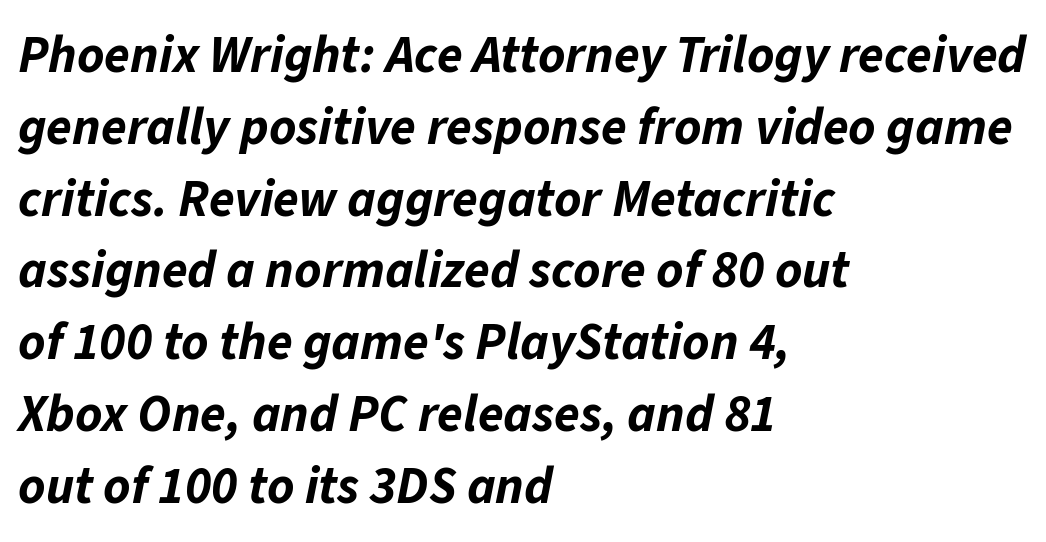
The image shows 52 px bold type, italic (leaning right); set left-aligned, normal line spacing (1.38x), normal letter spacing, not underlined; low stroke contrast and a medium x-height.
